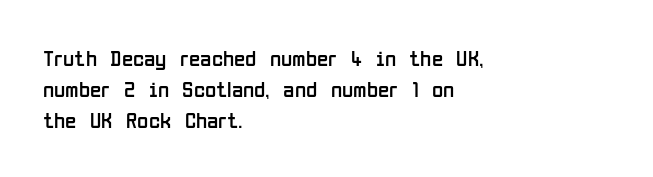
The image shows 23 px text type, upright; set left-aligned, normal line spacing (1.35x), normal letter spacing, not underlined.
